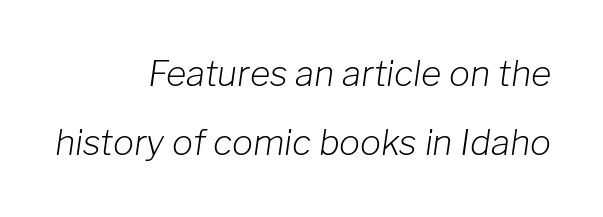
The paragraph shown leans on its right margin. The strokes are not fattened; the text isn't bold. Tracking value appears to be zero — textbook default spacing. Looks like regular typesetting: each glyph gets only the width it needs.
